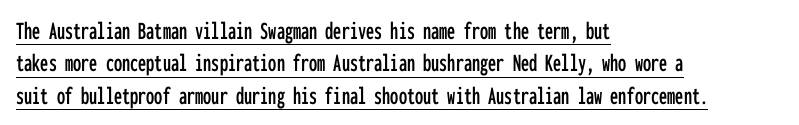
The image shows 26 px text type, upright; set left-aligned, normal line spacing (1.25x), normal letter spacing, underlined.
